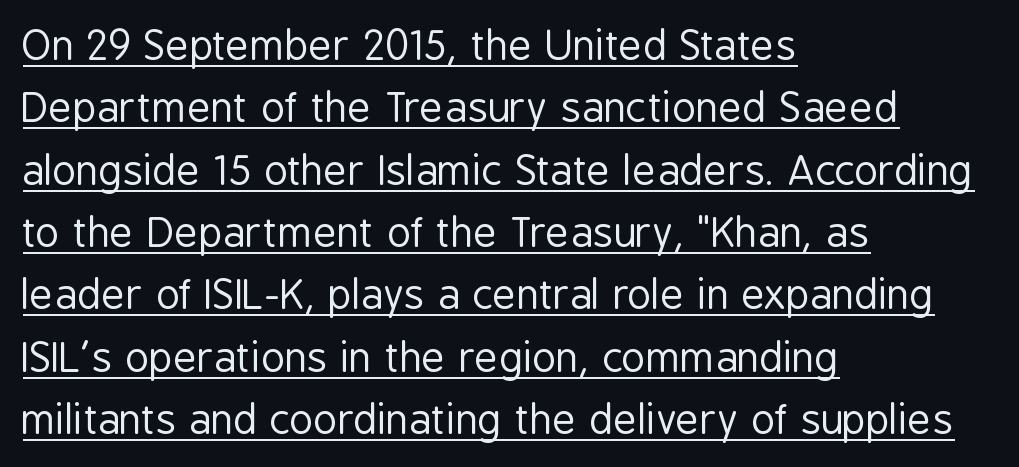
{"serif": "no", "italic": "no", "bold": "no", "weight": "regular", "width": "condensed", "stroke_contrast": "low", "x_height": "medium", "monospaced": "no", "underline": "yes", "align": "left", "line_spacing": "normal", "line_spacing_ratio": 1.52, "letter_spacing": "normal", "letter_spacing_em": 0.0, "glyph_px": 41}
